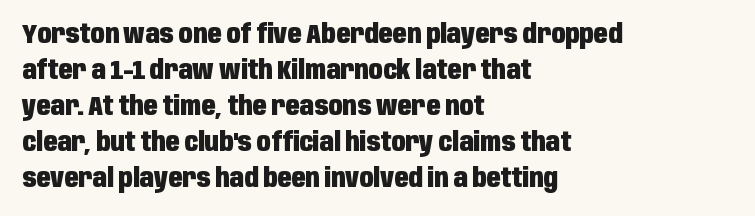
Q: Is the text bold? A: Yes.
Q: Is the text italic (slanted)? A: No, it is upright.
Q: Is the text underlined? A: No.
Q: How is the paragraph aligned? A: Left-aligned.
Q: Is the spacing between letters normal or unusually wide? A: Normal.
Q: Is the spacing between lines tight, normal or loose? A: Normal.
